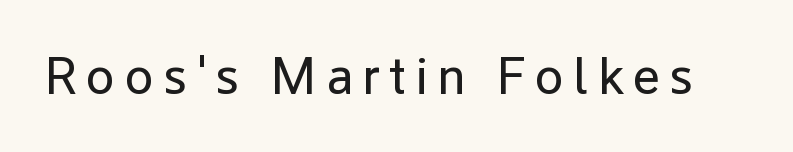
Is this a fixed-width face? No — the glyphs have proportional, varying widths. You can tell from the bare stems that sans-serif type was used. The font sits on the lighter half of the weight spectrum, regular included. The foot of each line stays bare and open. Posture: vertical.
